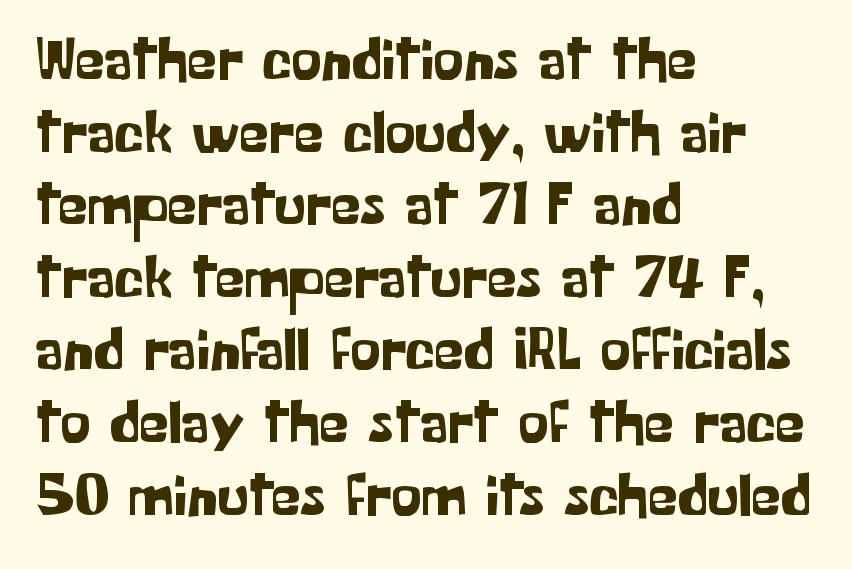
The foot of each line stays bare and open. Do the characters align in a grid? No, the font is proportional. The font's upright variant was chosen for this text. There is no visible air inserted between adjacent glyphs. The paragraph has a hard left edge and a soft right edge.
